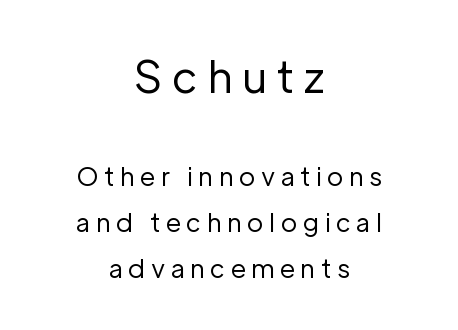
The image shows 43 px regular-weight sans-serif type, upright; set centered, line spacing 1.83x, unusually wide letter spacing (+0.22 em), not underlined; the first (top) block is 1.72x larger; low stroke contrast and a medium x-height.
